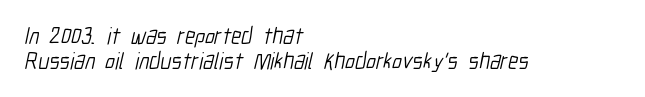
The face used here is rendered with its standard letterfit. Leading: reduced. Weight: regular or lighter. Does the copy run flush right? No — it runs flush left. Only glyphs here, with clear space below each row.
